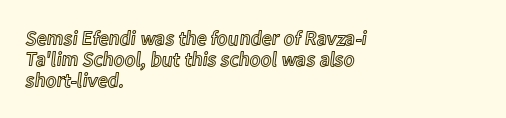
The space directly below the letters is spotless. Line starts are locked; line ends wander. The letterforms sit shoulder to shoulder at normal distance. The passage shown stacks its lines with hardly any gap.
